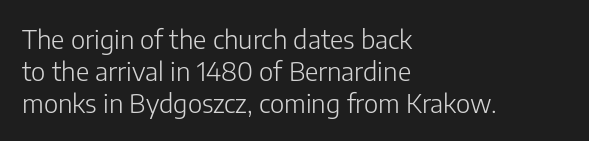
The image shows 26 px text type, upright; set left-aligned, line spacing 1.23x, normal letter spacing, not underlined.
